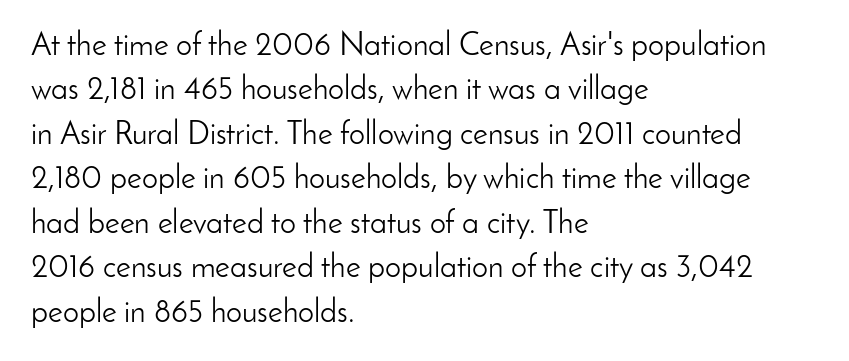
Q: Is the text bold? A: No.
Q: Is the text italic (slanted)? A: No, it is upright.
Q: Is the typeface a serif or a sans-serif typeface? A: Sans-serif.
Q: Is the text underlined? A: No.
Q: How is the paragraph aligned? A: Left-aligned.
Q: Is the spacing between letters normal or unusually wide? A: Normal.
Q: Is the spacing between lines tight, normal or loose? A: Normal.
Q: Width (condensed, normal, or wide)? A: Normal.
Q: Stroke contrast? A: Low.
Q: x-height? A: Small.
Q: Monospaced? A: No.
